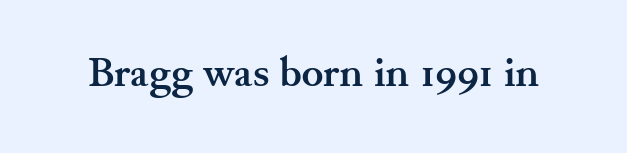
The image shows 41 px semibold, wide serif type, upright; set normal letter spacing, not underlined; medium stroke contrast and a small x-height.
